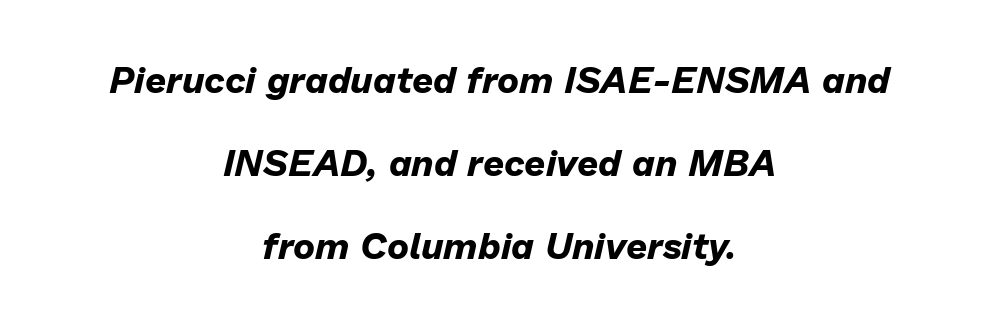
{"italic": "yes", "lean": "right", "slant_degrees": 13, "bold": "yes", "weight": "bold", "width": "normal", "stroke_contrast": "low", "x_height": "medium", "monospaced": "no", "underline": "no", "align": "center", "line_spacing": "loose", "line_spacing_ratio": 2.25, "letter_spacing": "normal", "letter_spacing_em": 0.0, "glyph_px": 37}
